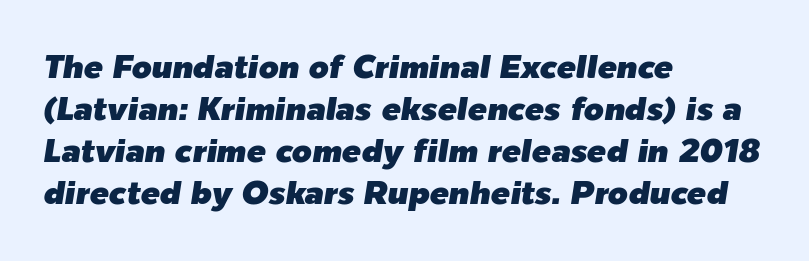
Q: Is the text italic (slanted)? A: Yes, it leans right by about 9 degrees.
Q: Is the text underlined? A: No.
Q: How is the paragraph aligned? A: Left-aligned.
Q: Is the spacing between letters normal or unusually wide? A: Normal.
Q: Is the spacing between lines tight, normal or loose? A: Normal.
Q: Width (condensed, normal, or wide)? A: Normal.
Q: Stroke contrast? A: Low.
Q: x-height? A: Medium.
Q: Monospaced? A: No.
